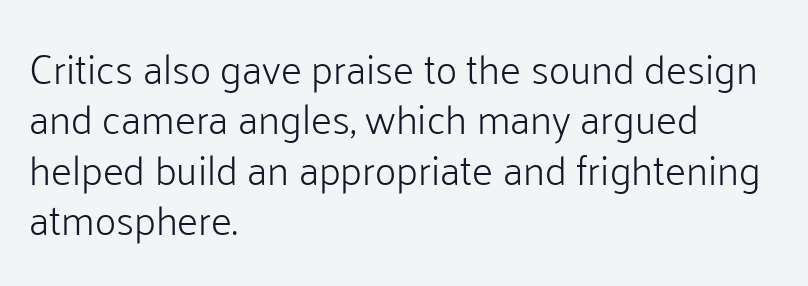
One-word summary of the alignment: left. These lines are rendered in a variable-pitch font. Spacing between characters is what you'd get straight out of the box. Summary of weight: not heavy and not bold. Ordinary non-slanted type is in use. Look at the bottom of the vertical strokes: they stop flat, with no serifs.
